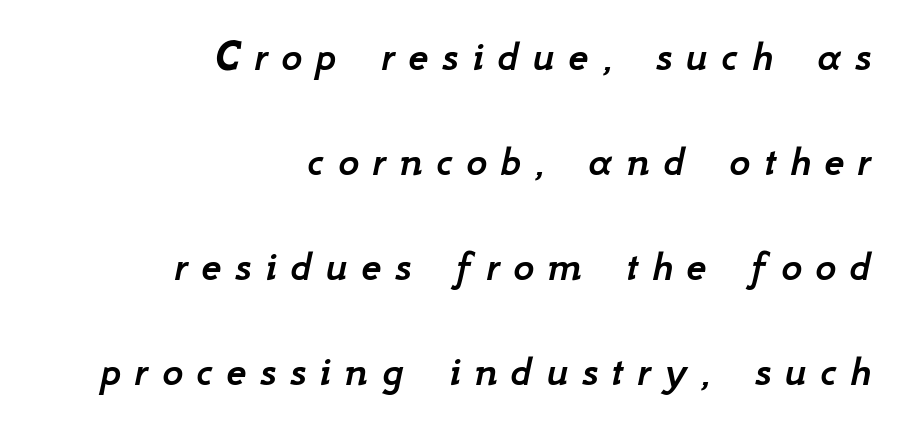
This sample is right-justified, so line beginnings fall wherever the words allow. The face used here is rendered with a markedly widened letterfit. Regarding leading, the lines here are spaced well apart. Check the space under the baseline: it is left empty.
